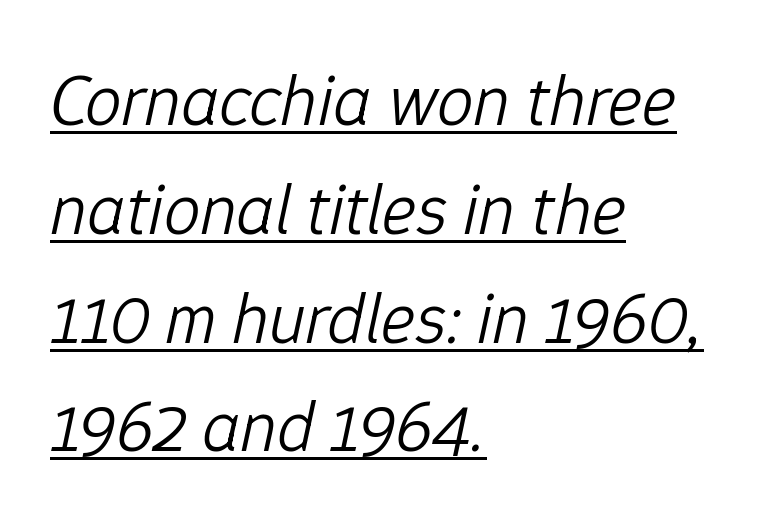
The image shows 73 px light type, italic (leaning right); set left-aligned, normal line spacing (1.49x), normal letter spacing, underlined; low stroke contrast and a medium x-height.
